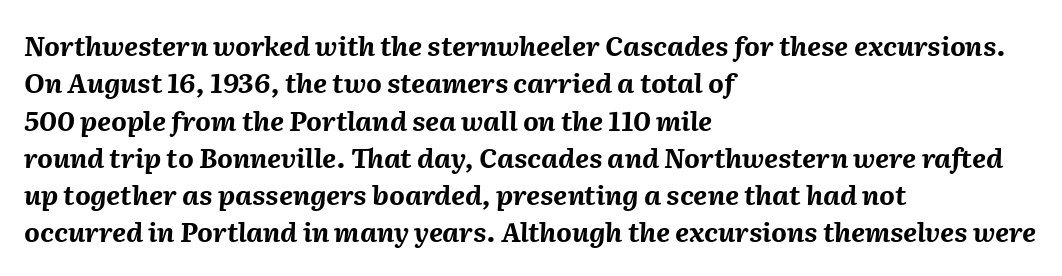
{"italic": "yes", "lean": "right", "slant_degrees": 2, "bold": "yes", "underline": "no", "align": "left", "line_spacing": "normal", "line_spacing_ratio": 1.38, "letter_spacing": "normal", "letter_spacing_em": 0.0, "glyph_px": 27}
